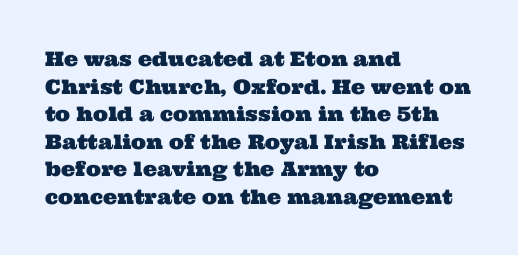
Q: Is the text underlined? A: No.
Q: How is the paragraph aligned? A: Left-aligned.
Q: Is the spacing between letters normal or unusually wide? A: Normal.
Q: Is the spacing between lines tight, normal or loose? A: Normal.
